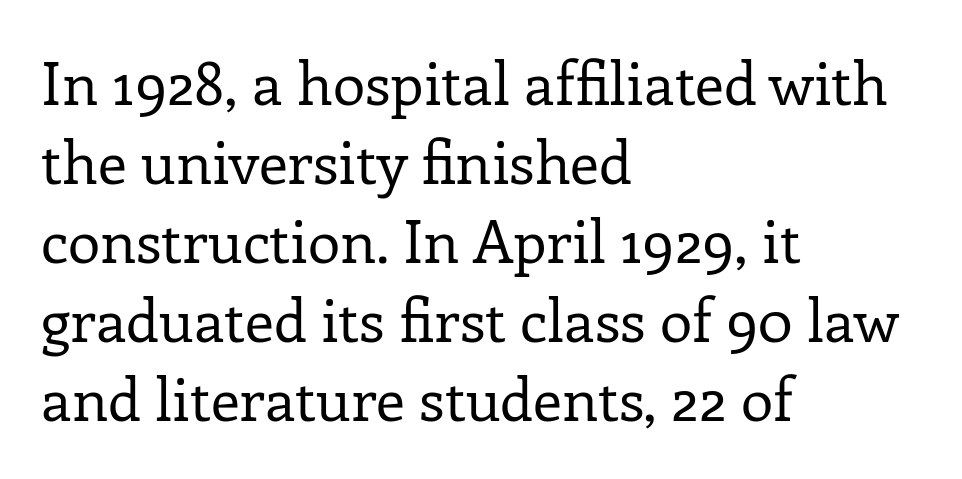
Q: Is the text bold? A: No.
Q: Is the text italic (slanted)? A: No, it is upright.
Q: Is the typeface a serif or a sans-serif typeface? A: Serif.
Q: Is the text underlined? A: No.
Q: How is the paragraph aligned? A: Left-aligned.
Q: Is the spacing between letters normal or unusually wide? A: Normal.
Q: Is the spacing between lines tight, normal or loose? A: Normal.
Q: Width (condensed, normal, or wide)? A: Normal.
Q: Stroke contrast? A: Low.
Q: x-height? A: Medium.
Q: Monospaced? A: No.
